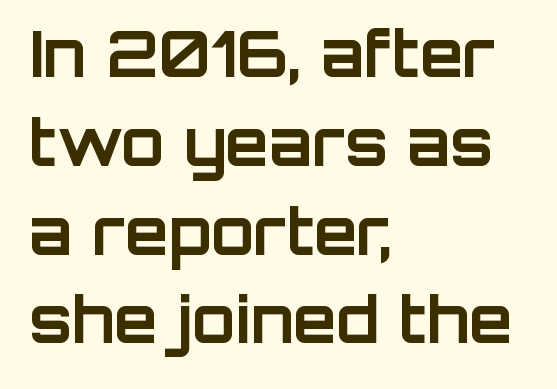
{"serif": "no", "italic": "no", "bold": "yes", "weight": "bold", "width": "normal", "stroke_contrast": "low", "x_height": "large", "monospaced": "no", "underline": "no", "align": "left", "line_spacing": "normal", "line_spacing_ratio": 1.41, "letter_spacing": "normal", "letter_spacing_em": 0.0, "glyph_px": 63}
